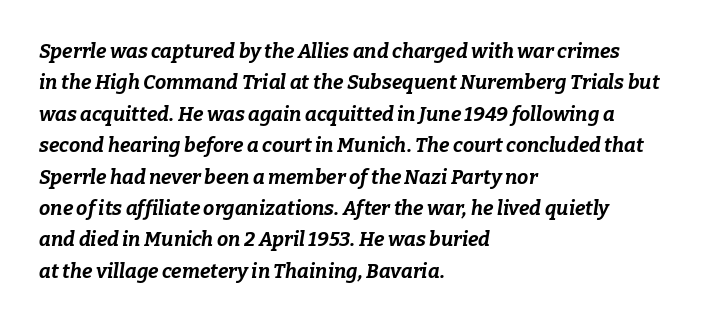
You'd pick this weight for a headline — it's a proper bold. Spacing between characters is what you'd get straight out of the box. Baseline-to-baseline distance is the conventional proportion of letter height. Quick note: underline off.
